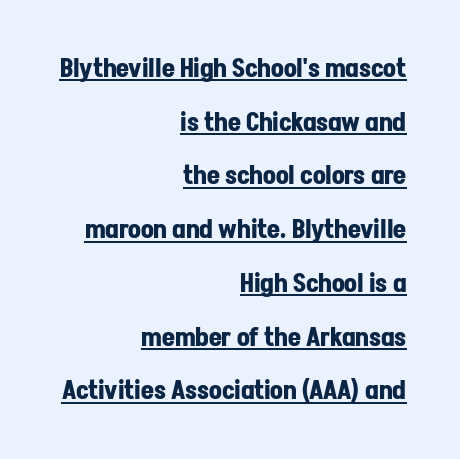
Q: Is the text bold? A: Yes.
Q: Is the text italic (slanted)? A: No, it is upright.
Q: Is the text underlined? A: Yes.
Q: How is the paragraph aligned? A: Right-aligned.
Q: Is the spacing between letters normal or unusually wide? A: Normal.
Q: Is the spacing between lines tight, normal or loose? A: Loose.
